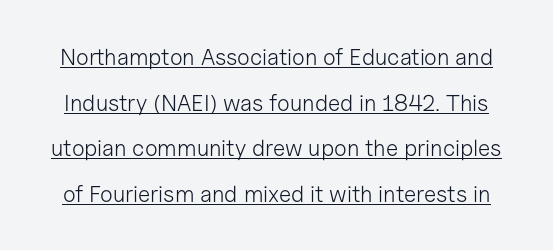
{"italic": "no", "bold": "no", "underline": "yes", "line_spacing": "loose", "line_spacing_ratio": 1.98, "letter_spacing": "normal", "letter_spacing_em": 0.0, "glyph_px": 23}
